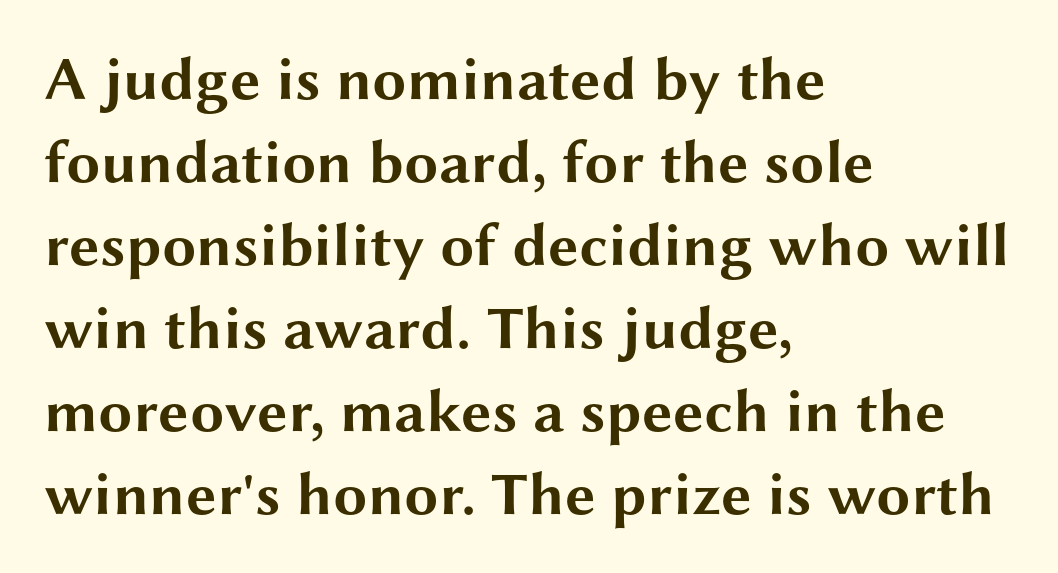
Where is the straight margin? On the left. The block of text has a typical density, with ordinary space between rows. Is this a sans? Yes — the strokes have no serifs. Observe the ordinary spacing: letters are neighbours, not strangers. You can tell it's not italic because the verticals are truly vertical.
